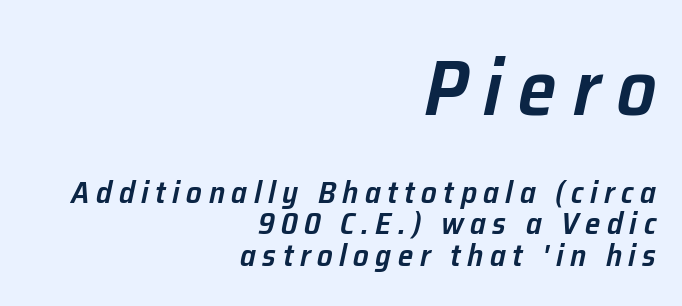
{"italic": "yes", "lean": "right", "slant_degrees": 12, "bold": "semi", "weight": "semibold", "width": "normal", "stroke_contrast": "low", "x_height": "medium", "monospaced": "no", "underline": "no", "align": "right", "line_spacing": "tight", "line_spacing_ratio": 1.01, "letter_spacing": "wide", "letter_spacing_em": 0.21, "larger_block": "first", "size_ratio": 2.52, "glyph_px": 78}
